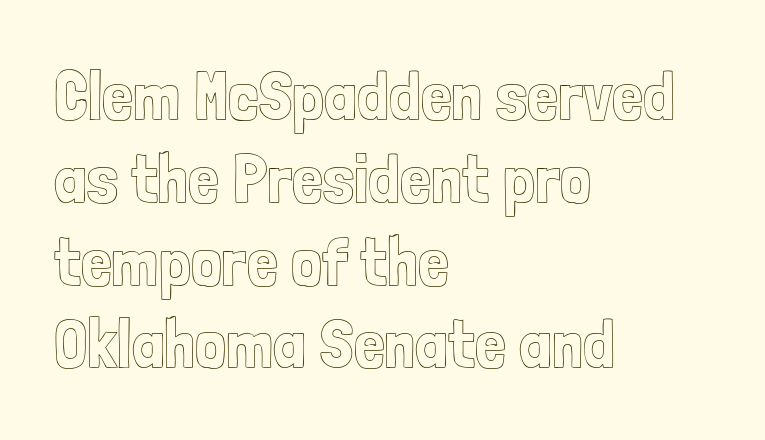
The image shows 69 px condensed type, upright; set left-aligned, line spacing 1.2x, normal letter spacing, not underlined; a medium x-height.
